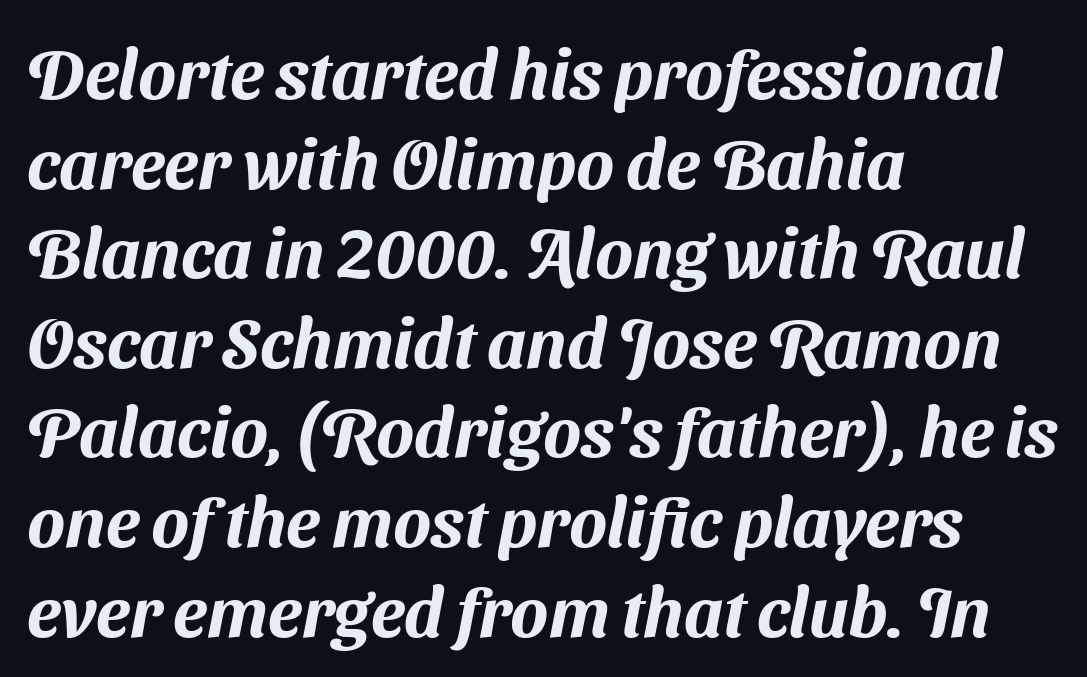
The image shows 70 px sans-serif type; set left-aligned, normal line spacing (1.28x), normal letter spacing, not underlined; medium stroke contrast and a medium x-height.
